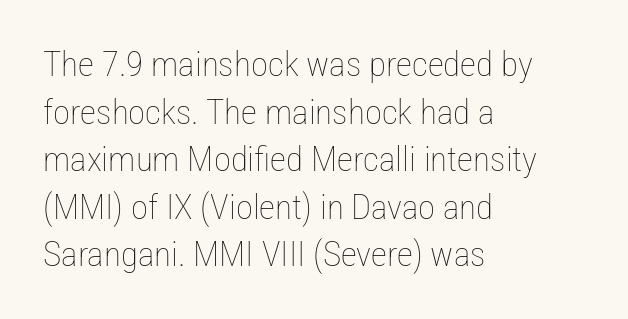
Q: Is the text bold? A: No.
Q: Is the text italic (slanted)? A: No, it is upright.
Q: Is the text underlined? A: No.
Q: How is the paragraph aligned? A: Left-aligned.
Q: Is the spacing between letters normal or unusually wide? A: Normal.
Q: Is the spacing between lines tight, normal or loose? A: Normal.
Q: Width (condensed, normal, or wide)? A: Condensed.
Q: Stroke contrast? A: Low.
Q: x-height? A: Medium.
Q: Monospaced? A: No.
